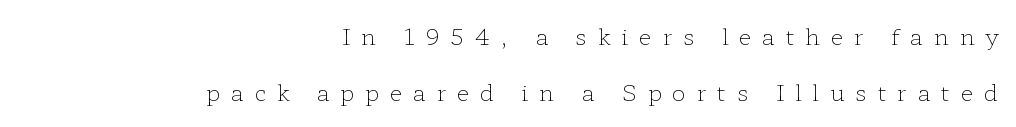
Q: Is the text bold? A: No.
Q: Is the text italic (slanted)? A: No, it is upright.
Q: Is the text underlined? A: No.
Q: How is the paragraph aligned? A: Right-aligned.
Q: Is the spacing between letters normal or unusually wide? A: Unusually wide.
Q: Is the spacing between lines tight, normal or loose? A: Loose.
